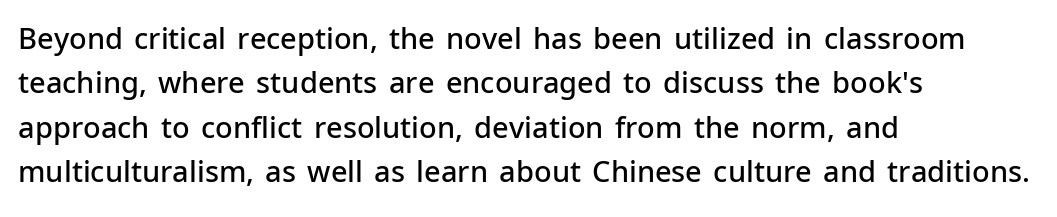
Every stem runs plumb, perpendicular to the baseline. The line-height multiplier appears to be the usual default. A typesetter would call this proportional, since set widths differ per character. Which margin do the lines hug? The left one — the right edge is uneven. The sample has been set in demibold, a notch under bold.
